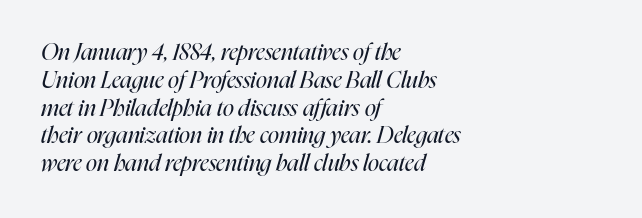
The image shows 23 px text type, italic (leaning right); set left-aligned, line spacing 1.21x, normal letter spacing, not underlined.
